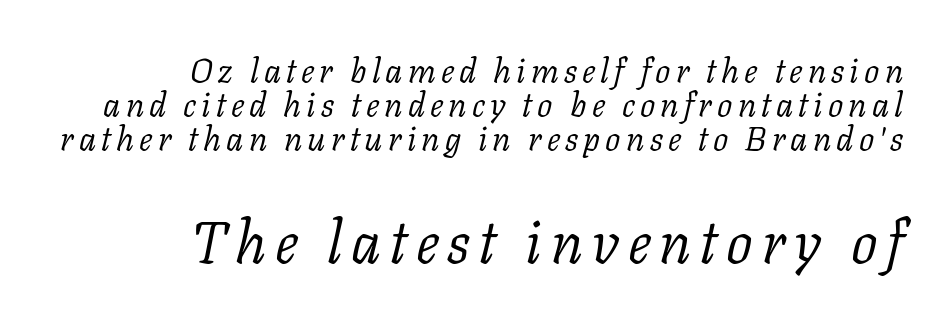
Q: Is the text bold? A: No.
Q: Is the text italic (slanted)? A: Yes, it leans right by about 11 degrees.
Q: Is the typeface a serif or a sans-serif typeface? A: Serif.
Q: Is the text underlined? A: No.
Q: How is the paragraph aligned? A: Right-aligned.
Q: Is the spacing between lines tight, normal or loose? A: Tight.
Q: Which block of text is set in a larger size, the first (top) or the second (bottom)? A: The second (bottom) one.
Q: Width (condensed, normal, or wide)? A: Normal.
Q: Stroke contrast? A: Low.
Q: x-height? A: Medium.
Q: Monospaced? A: No.
